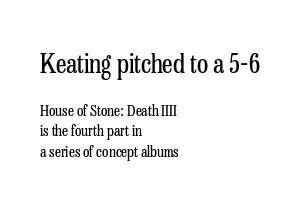
The specimen reads as upright at a glance. All the whitespace from short lines collects on the right. This sample uses plain, unmodified letter spacing. The font sits on the lighter half of the weight spectrum, regular included. Interline gaps are of average width in this sample. Size contrast runs from large at the top to small at the bottom.
